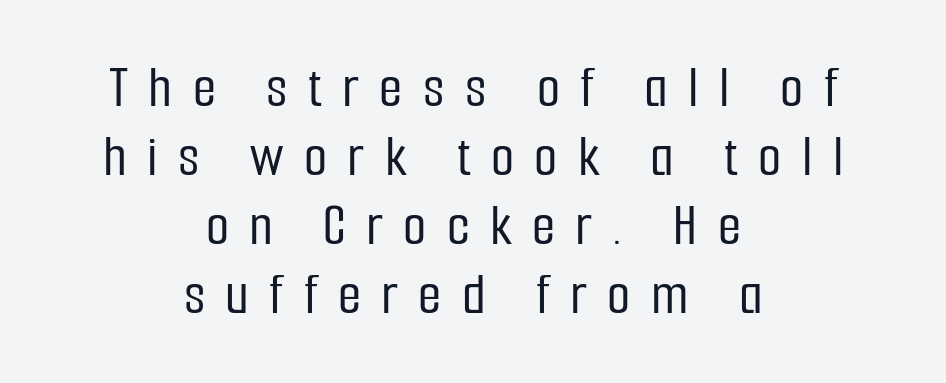
The image shows 60 px condensed sans-serif type, upright; set centered, tight line spacing (1.15x), unusually wide letter spacing (+0.34 em), not underlined; low stroke contrast and a medium x-height.
